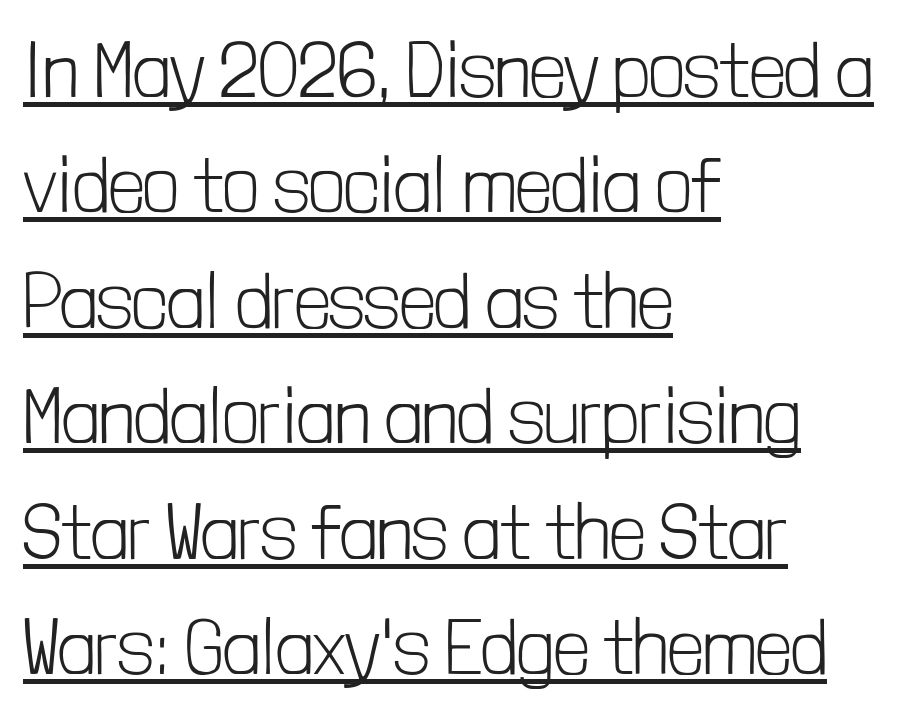
The image shows 78 px light, condensed sans-serif type, upright; set left-aligned, normal line spacing (1.48x), normal letter spacing, underlined; low stroke contrast and a medium x-height.
